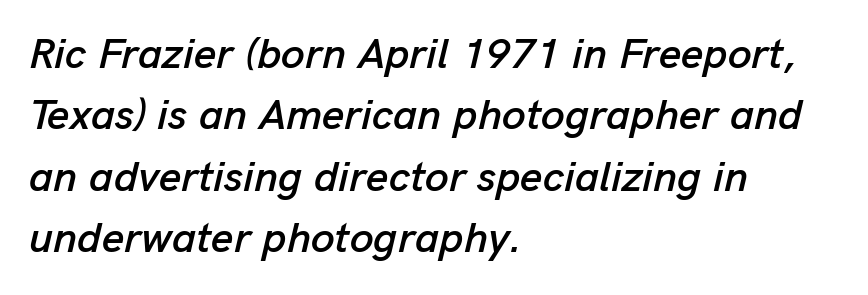
{"italic": "yes", "lean": "right", "slant_degrees": 13, "width": "normal", "stroke_contrast": "low", "x_height": "medium", "monospaced": "no", "underline": "no", "align": "left", "line_spacing": "normal", "line_spacing_ratio": 1.43, "letter_spacing": "normal", "letter_spacing_em": 0.0, "glyph_px": 43}
